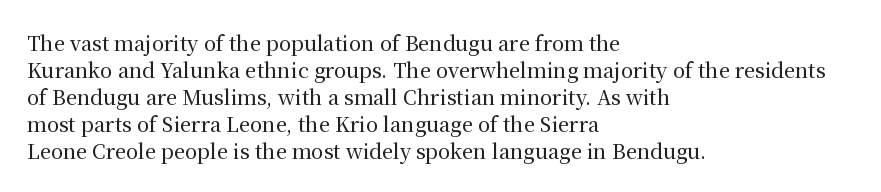
One-word summary of the alignment: left. The words here are not underlined. The passage shown stacks its lines at a standard gap. These lines were composed using upright roman letters.
